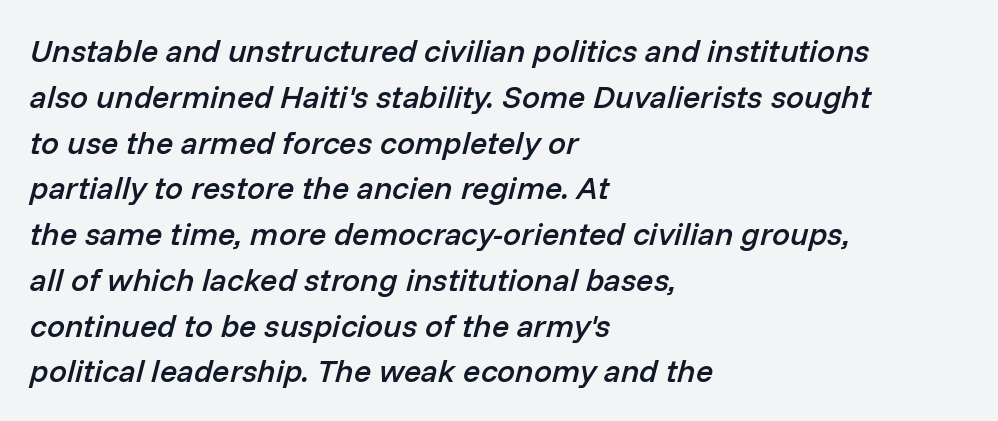
Q: Is the text bold? A: Semi-bold.
Q: Is the text italic (slanted)? A: Yes, it leans right by about 14 degrees.
Q: Is the text underlined? A: No.
Q: How is the paragraph aligned? A: Left-aligned.
Q: Is the spacing between letters normal or unusually wide? A: Normal.
Q: Is the spacing between lines tight, normal or loose? A: Normal.
Q: Width (condensed, normal, or wide)? A: Normal.
Q: Stroke contrast? A: Low.
Q: x-height? A: Medium.
Q: Monospaced? A: No.
